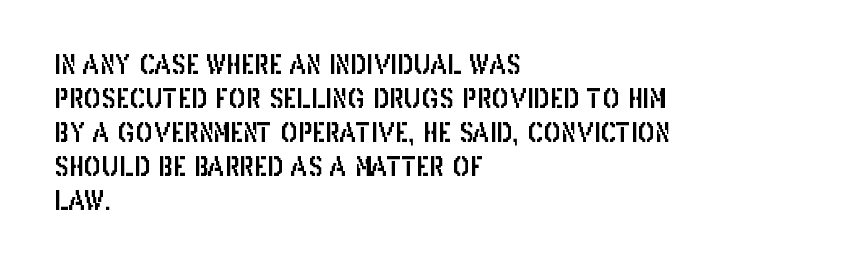
Q: Is the text italic (slanted)? A: No, it is upright.
Q: Is the text underlined? A: No.
Q: How is the paragraph aligned? A: Left-aligned.
Q: Is the spacing between letters normal or unusually wide? A: Normal.
Q: Is the spacing between lines tight, normal or loose? A: Normal.
